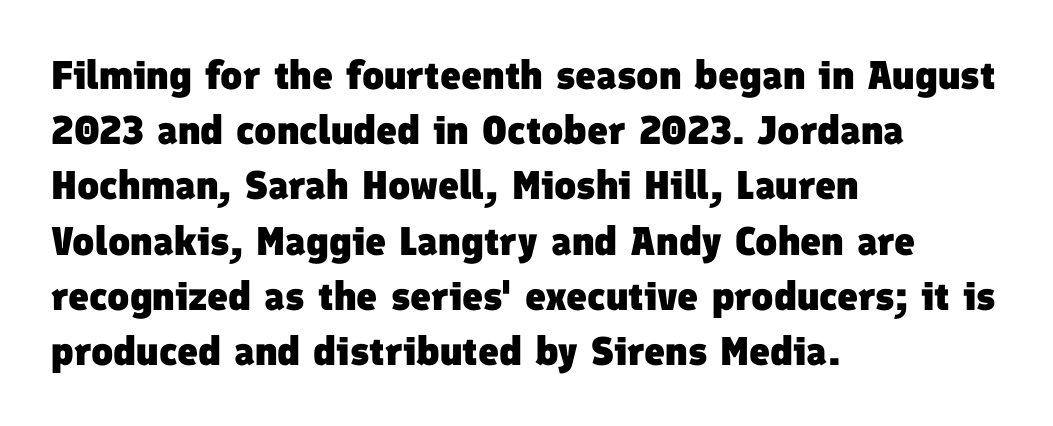
{"serif": "no", "bold": "yes", "weight": "heavy", "width": "normal", "stroke_contrast": "low", "x_height": "medium", "monospaced": "no", "underline": "no", "align": "left", "line_spacing": "normal", "line_spacing_ratio": 1.38, "letter_spacing": "normal", "letter_spacing_em": 0.0, "glyph_px": 40}
